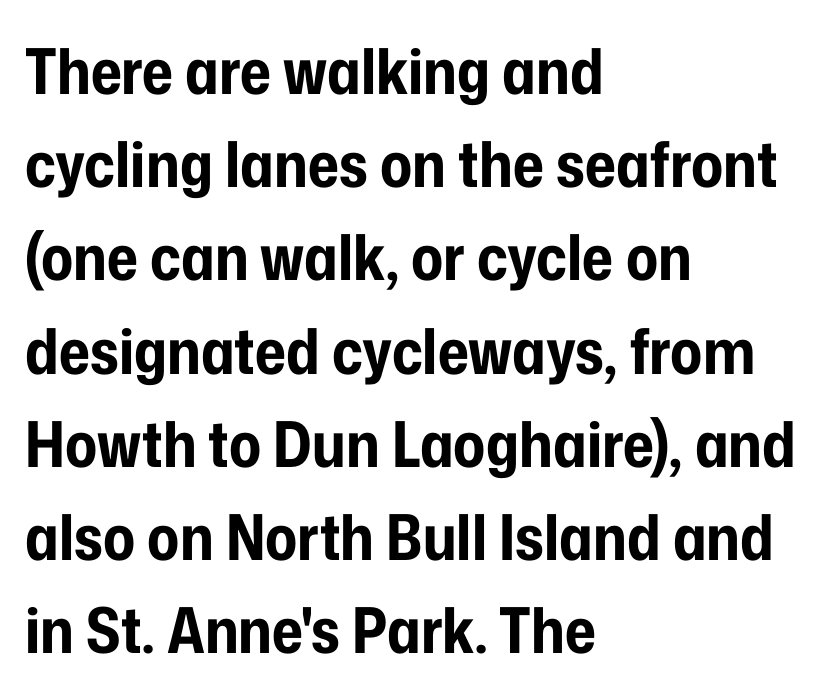
The image shows 63 px bold, condensed sans-serif type, upright; set left-aligned, normal line spacing (1.48x), normal letter spacing, not underlined; low stroke contrast and a medium x-height.
